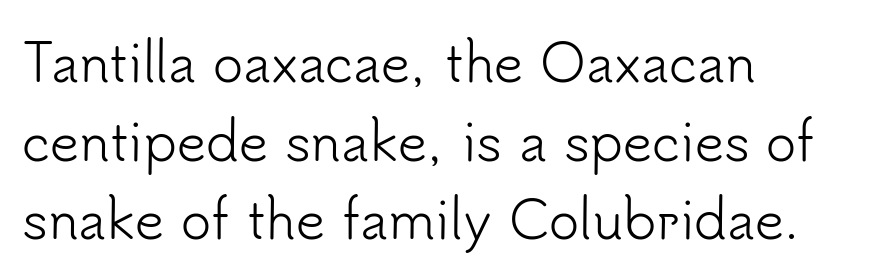
Standard letterfit; no display-style spreading of the glyphs. Has an underline been added? It has not. The designer left line spacing at the default. Typographically, this falls in the sans-serif category. The typography opts for an upright posture over an oblique one.
